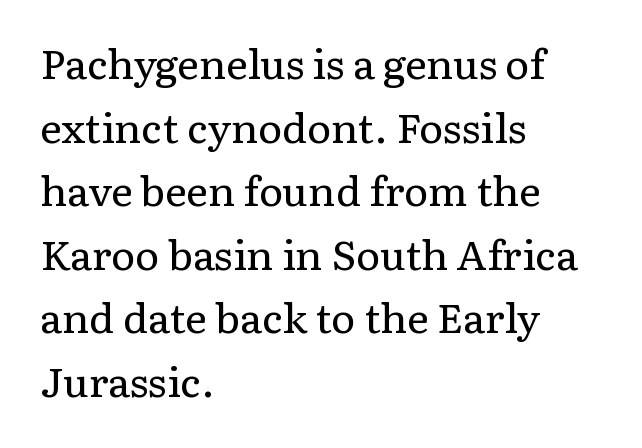
Q: Is the text bold? A: No.
Q: Is the text italic (slanted)? A: No, it is upright.
Q: Is the typeface a serif or a sans-serif typeface? A: Serif.
Q: Is the text underlined? A: No.
Q: How is the paragraph aligned? A: Left-aligned.
Q: Is the spacing between letters normal or unusually wide? A: Normal.
Q: Is the spacing between lines tight, normal or loose? A: Normal.
Q: Width (condensed, normal, or wide)? A: Normal.
Q: Stroke contrast? A: Low.
Q: x-height? A: Medium.
Q: Monospaced? A: No.
